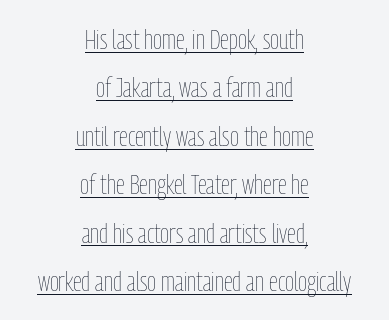
{"italic": "no", "bold": "no", "weight": "thin", "width": "condensed", "stroke_contrast": "low", "x_height": "medium", "monospaced": "no", "underline": "yes", "align": "center", "line_spacing_ratio": 1.73, "letter_spacing": "normal", "letter_spacing_em": 0.0, "glyph_px": 28}
